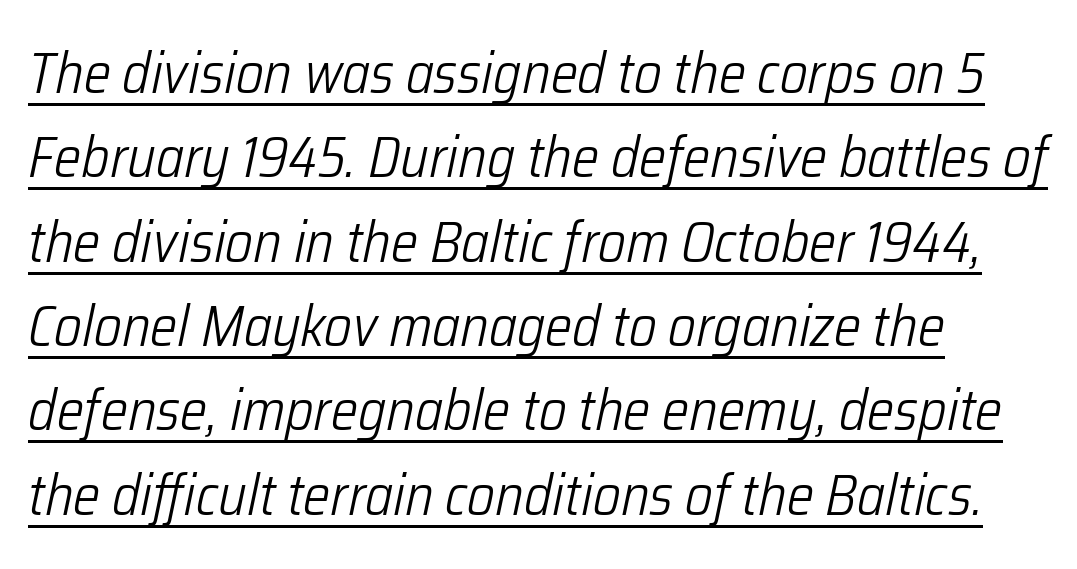
Q: Is the text bold? A: No.
Q: Is the text italic (slanted)? A: Yes, it leans right by about 12 degrees.
Q: Is the text underlined? A: Yes.
Q: How is the paragraph aligned? A: Left-aligned.
Q: Is the spacing between letters normal or unusually wide? A: Normal.
Q: Is the spacing between lines tight, normal or loose? A: Normal.
Q: Width (condensed, normal, or wide)? A: Condensed.
Q: Stroke contrast? A: Low.
Q: x-height? A: Medium.
Q: Monospaced? A: No.
